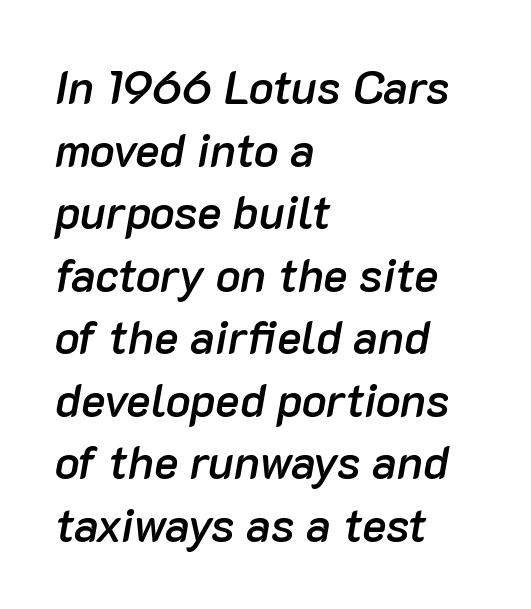
You could call the tracking neutral — neither tight nor loose. Every letter is mildly thick-stroked: semibold rather than bold. The passage shown is not underscored anywhere. Notice how the stems are inclined rather than vertical — that's the hallmark of italics. Teacher's note: observe the even left margin — that is flush-left alignment. Think of a printed novel: that variable character pitch is what you see here.
